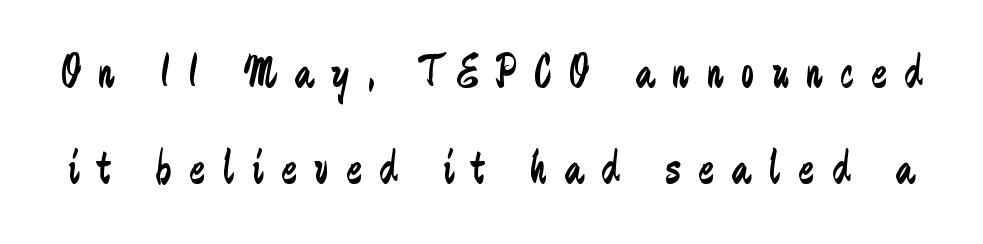
{"serif": "no", "bold": "no", "weight": "regular", "width": "condensed", "stroke_contrast": "low", "x_height": "small", "monospaced": "no", "underline": "no", "line_spacing": "loose", "line_spacing_ratio": 2.04, "letter_spacing": "wide", "letter_spacing_em": 0.38, "glyph_px": 47}
